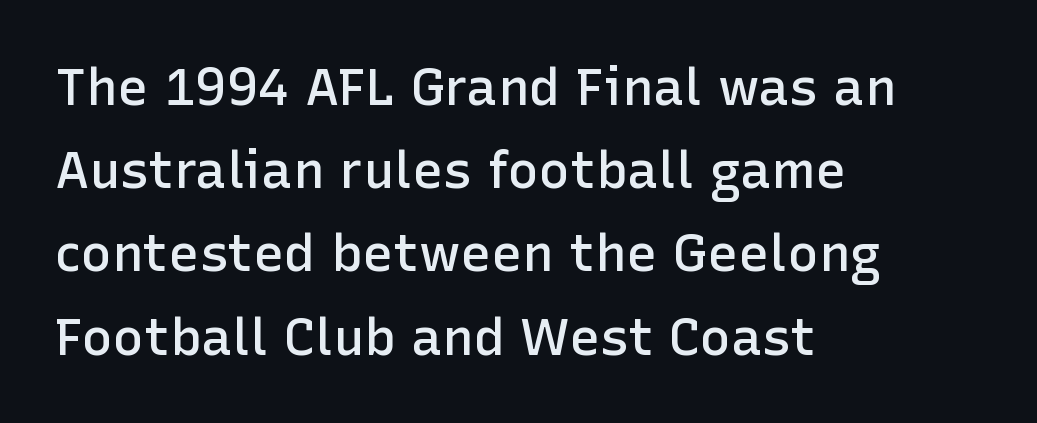
A fair bit of extra ink — the face is semibold, not bold. These lines stack with their left ends in a neat column. Check where the strokes stop: nothing finishes them off — pure sans. Note the varied advance widths — an 'i' is clearly narrower than an 'm'.
